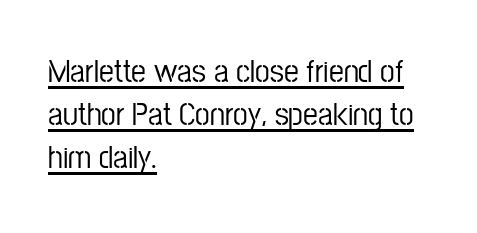
{"serif": "no", "italic": "no", "width": "condensed", "stroke_contrast": "low", "x_height": "medium", "monospaced": "no", "underline": "yes", "align": "left", "line_spacing": "normal", "line_spacing_ratio": 1.31, "letter_spacing": "normal", "letter_spacing_em": 0.0, "glyph_px": 33}
